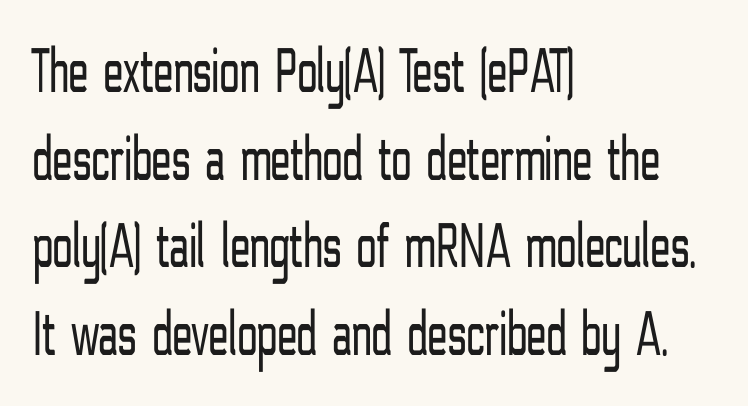
This sample uses an upright cut, with every glyph sitting square on the baseline. The paragraph shown leans on its left margin. The rows are spaced the way most documents space them. Bare-footed words on every line. To sum up the face: it is a sans, with no serifs. In terms of letterspacing, this is plain default setting.
